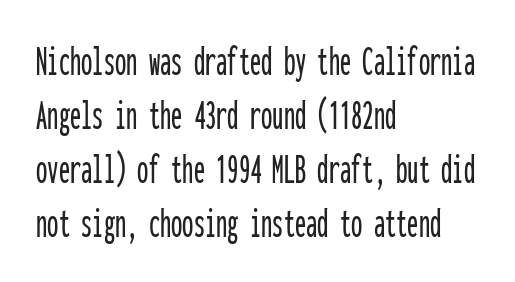
Rendered with straight, roman letterforms. Letters rest on an invisible, unmarked baseline. The rendering shows plain stroke endings on the letterforms — a sans-serif design. Every character here occupies the same horizontal width, giving the sample a typewriter-like rhythm. In terms of letterspacing, this is plain default setting. Typeset ragged right — the left edge is the straight one.
